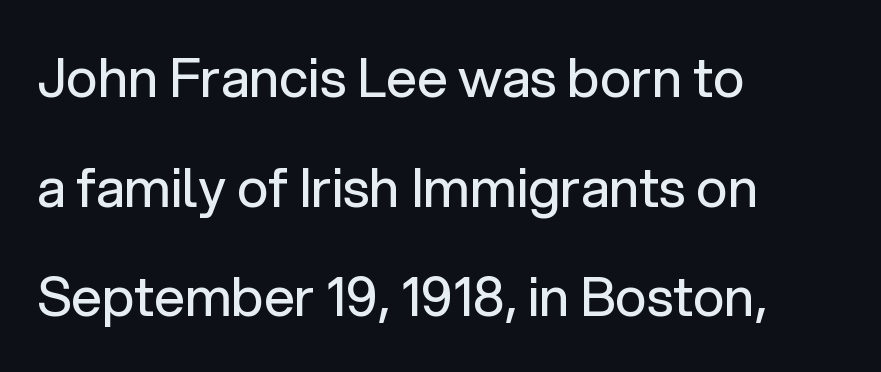
Q: Is the text bold? A: No.
Q: Is the text italic (slanted)? A: No, it is upright.
Q: Is the typeface a serif or a sans-serif typeface? A: Sans-serif.
Q: Is the text underlined? A: No.
Q: How is the paragraph aligned? A: Left-aligned.
Q: Is the spacing between letters normal or unusually wide? A: Normal.
Q: Is the spacing between lines tight, normal or loose? A: Loose.
Q: Width (condensed, normal, or wide)? A: Normal.
Q: Stroke contrast? A: Low.
Q: x-height? A: Medium.
Q: Monospaced? A: No.
